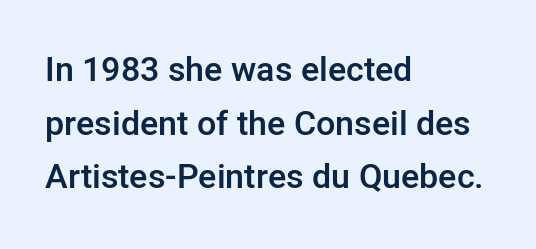
The image shows 34 px semibold sans-serif type, upright; set left-aligned, normal line spacing (1.58x), normal letter spacing, not underlined; low stroke contrast and a medium x-height.
